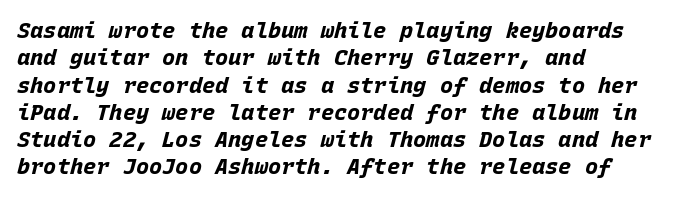
The image shows 22 px bold type, italic (leaning right); set left-aligned, line spacing 1.24x, normal letter spacing, not underlined.
